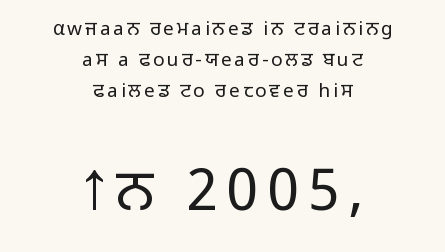
{"serif": "no", "italic": "no", "bold": "no", "weight": "light", "width": "normal", "stroke_contrast": "low", "x_height": "medium", "monospaced": "no", "underline": "no", "align": "center", "line_spacing": "normal", "line_spacing_ratio": 1.63, "larger_block": "second", "size_ratio": 3.05, "glyph_px": 58}
